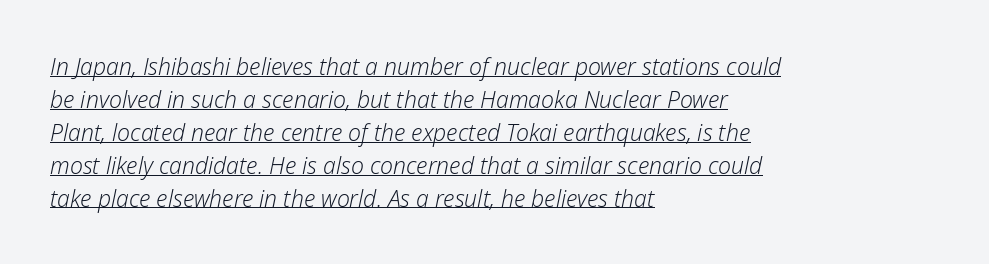
{"italic": "yes", "lean": "right", "slant_degrees": 12, "bold": "no", "underline": "yes", "align": "left", "line_spacing": "normal", "line_spacing_ratio": 1.43, "letter_spacing": "normal", "letter_spacing_em": 0.0, "glyph_px": 23}
